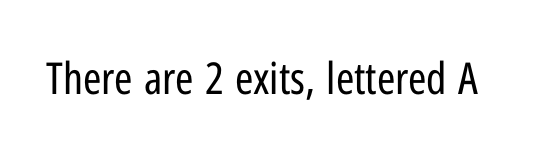
The image shows 44 px regular-weight, condensed sans-serif type, upright; set normal letter spacing, not underlined; low stroke contrast and a medium x-height.
